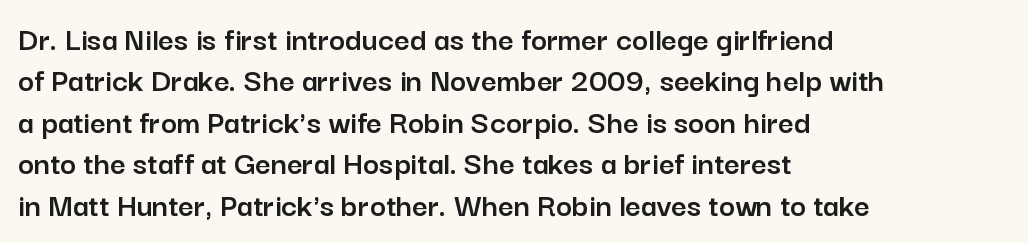
The letters stand upright; this is a roman face. What kind of face is this? One without serifs — a sans. These lines are rendered in a variable-pitch font. The strip under each line holds only bare page. Is the letter spacing exaggerated? No — it looks like the ordinary default.
